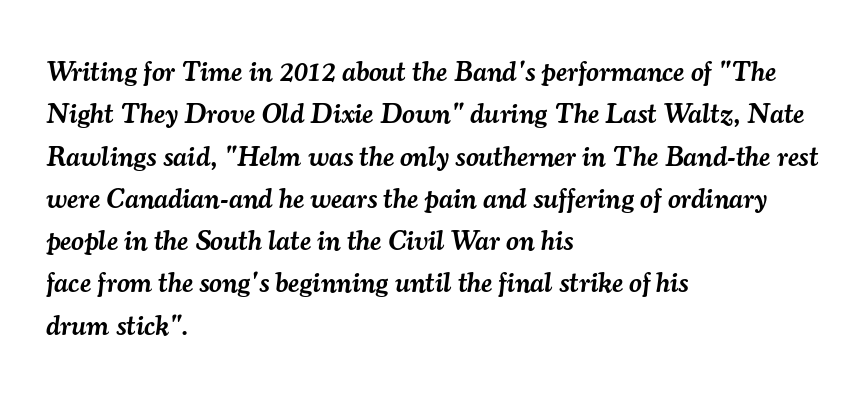
{"serif": "yes", "italic": "yes", "lean": "right", "slant_degrees": 7, "bold": "semi", "weight": "semibold", "width": "normal", "stroke_contrast": "medium", "x_height": "small", "monospaced": "no", "underline": "no", "align": "left", "line_spacing": "normal", "line_spacing_ratio": 1.51, "letter_spacing": "normal", "letter_spacing_em": 0.0, "glyph_px": 28}
